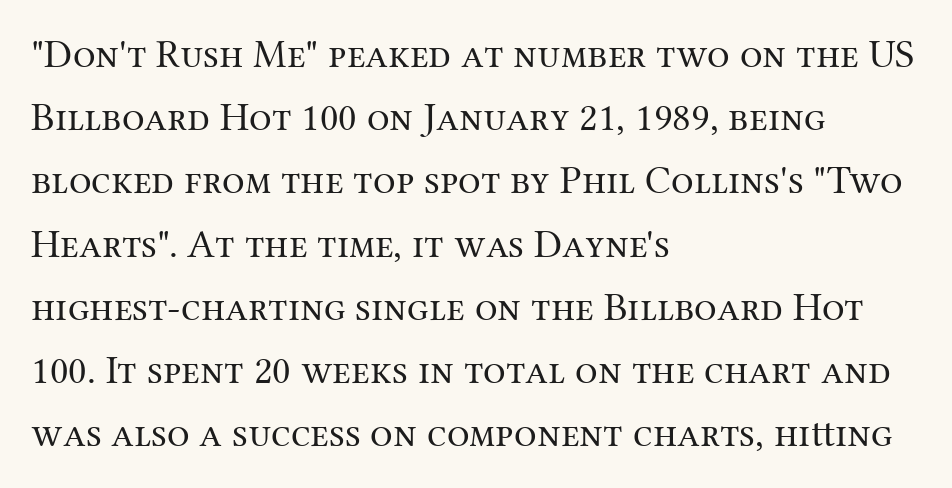
{"serif": "yes", "italic": "no", "bold": "no", "weight": "regular", "width": "normal", "stroke_contrast": "medium", "x_height": "medium", "monospaced": "no", "underline": "no", "align": "left", "line_spacing": "normal", "line_spacing_ratio": 1.58, "letter_spacing": "normal", "letter_spacing_em": 0.0, "glyph_px": 40}
